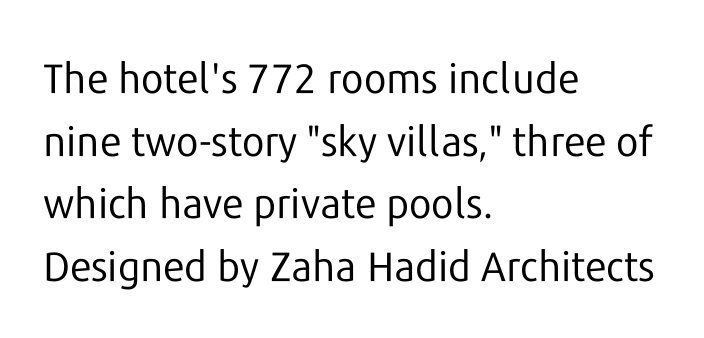
Check where the strokes stop: nothing finishes them off — pure sans. The font's upright variant was chosen for this text. The ragged edge is on the right, which tells us the setting is flush left. No letter is thick-stroked: the sample isn't bold.
